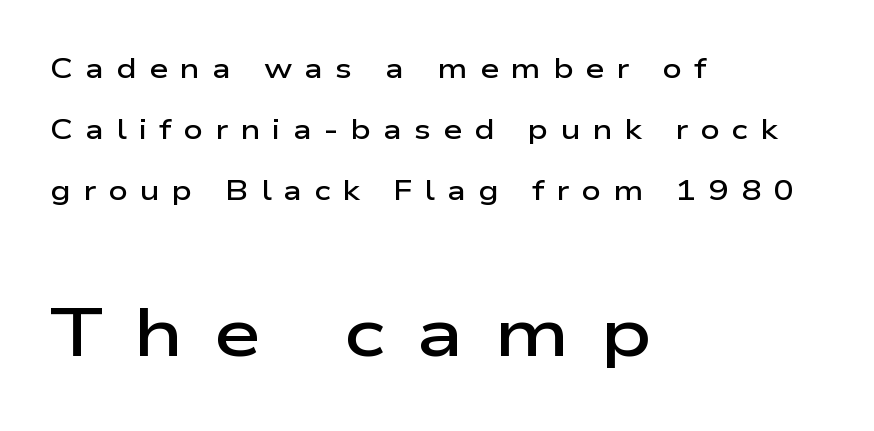
Q: Is the text bold? A: Semi-bold.
Q: Is the text italic (slanted)? A: No, it is upright.
Q: Is the typeface a serif or a sans-serif typeface? A: Sans-serif.
Q: Is the text underlined? A: No.
Q: How is the paragraph aligned? A: Left-aligned.
Q: Is the spacing between letters normal or unusually wide? A: Unusually wide.
Q: Is the spacing between lines tight, normal or loose? A: Loose.
Q: Which block of text is set in a larger size, the first (top) or the second (bottom)? A: The second (bottom) one.
Q: Width (condensed, normal, or wide)? A: Wide.
Q: Stroke contrast? A: Low.
Q: x-height? A: Medium.
Q: Monospaced? A: No.
